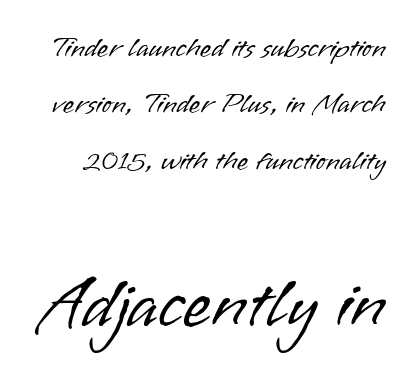
The image shows 73 px light sans-serif type; set loose line spacing (1.94x), normal letter spacing, not underlined; the second (bottom) block is 2.52x larger; low stroke contrast and a small x-height.
